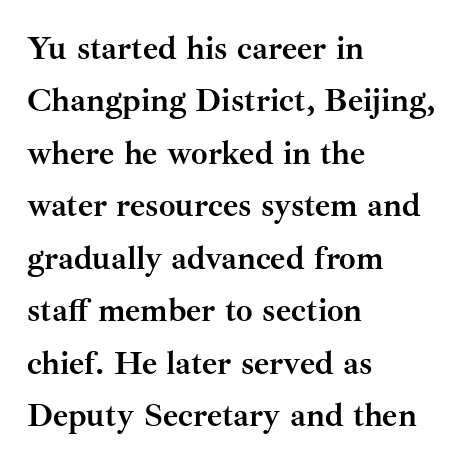
The image shows 33 px semibold serif type, upright; set left-aligned, normal line spacing (1.59x), normal letter spacing, not underlined; medium stroke contrast and a small x-height.
